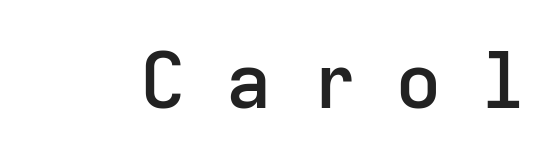
Q: Is the text bold? A: Semi-bold.
Q: Is the text italic (slanted)? A: No, it is upright.
Q: Is the typeface a serif or a sans-serif typeface? A: Sans-serif.
Q: Is the text underlined? A: No.
Q: Is the spacing between letters normal or unusually wide? A: Unusually wide.
Q: Width (condensed, normal, or wide)? A: Normal.
Q: Stroke contrast? A: Low.
Q: x-height? A: Medium.
Q: Monospaced? A: Yes.
